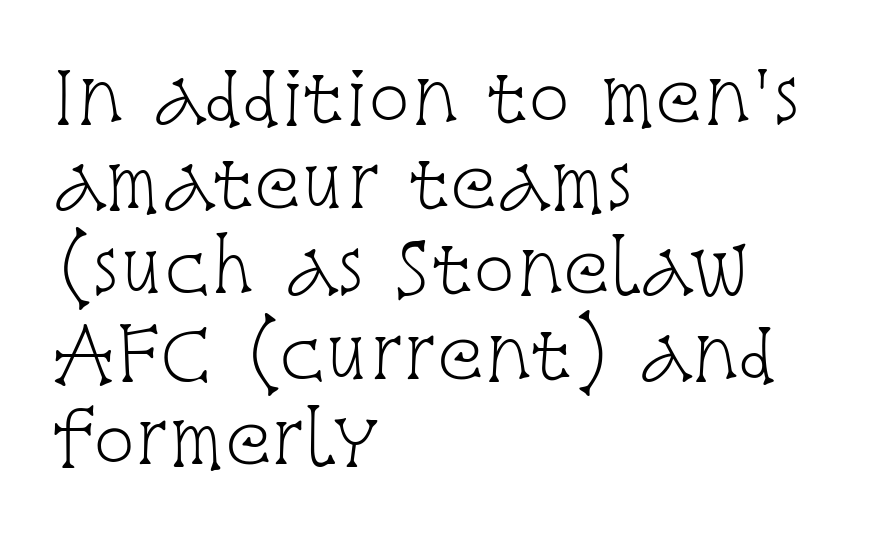
The image shows 69 px light, condensed serif type, upright; set left-aligned, line spacing 1.24x, normal letter spacing, not underlined; low stroke contrast and a large x-height.
